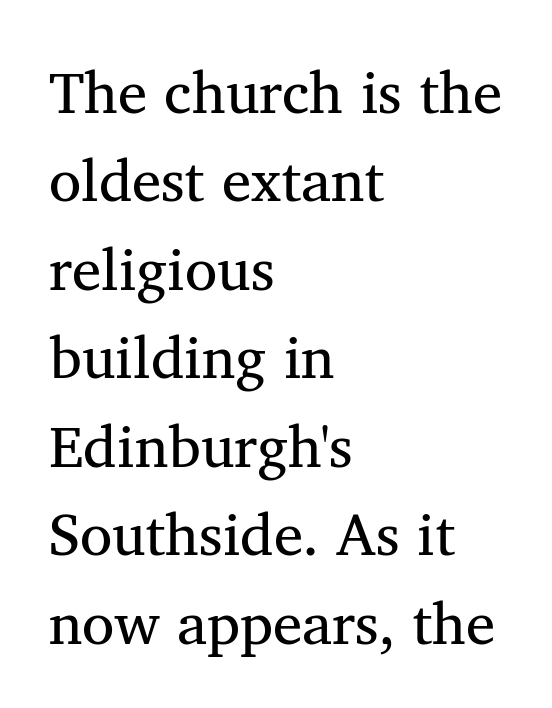
This rendering uses left alignment, leaving the right contour irregular. Spacing verdict: proportional, widths tailored to each character. The horizontal fit of the characters is conventional and even. Anything drawn beneath the words? Only blank space. Bold? No — there's no thickening of the strokes.
